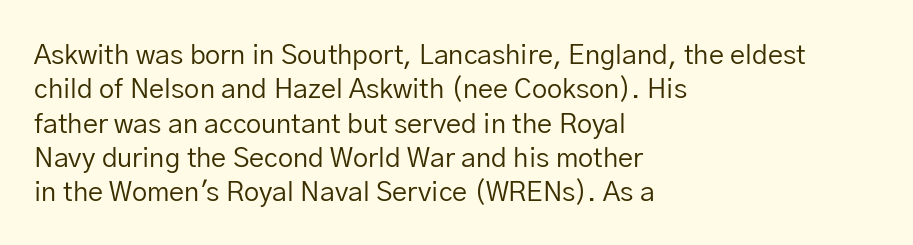
Q: Is the text bold? A: No.
Q: Is the text italic (slanted)? A: No, it is upright.
Q: Is the text underlined? A: No.
Q: How is the paragraph aligned? A: Left-aligned.
Q: Is the spacing between letters normal or unusually wide? A: Normal.
Q: Is the spacing between lines tight, normal or loose? A: Normal.
